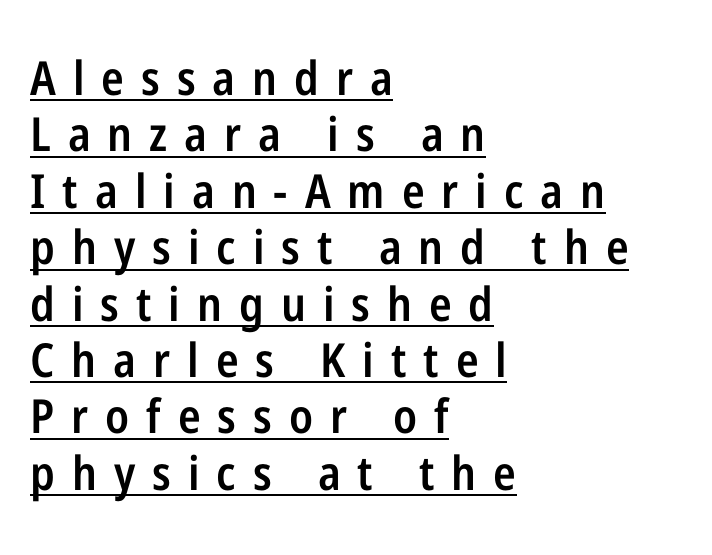
The image shows 47 px semibold, condensed sans-serif type, upright; set left-aligned, line spacing 1.2x, unusually wide letter spacing (+0.36 em), underlined; low stroke contrast and a medium x-height.
